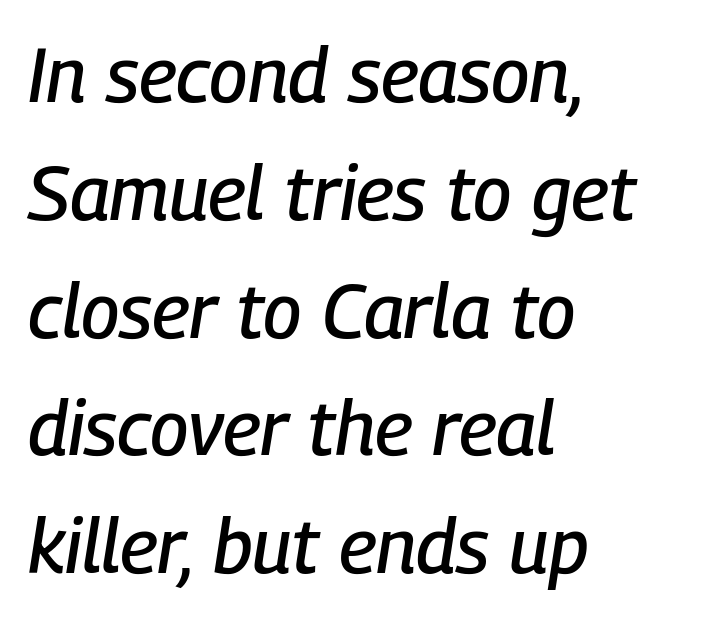
Q: Is the text italic (slanted)? A: Yes, it leans right by about 9 degrees.
Q: Is the text underlined? A: No.
Q: How is the paragraph aligned? A: Left-aligned.
Q: Is the spacing between letters normal or unusually wide? A: Normal.
Q: Is the spacing between lines tight, normal or loose? A: Normal.
Q: Width (condensed, normal, or wide)? A: Condensed.
Q: Stroke contrast? A: Low.
Q: x-height? A: Medium.
Q: Monospaced? A: No.
